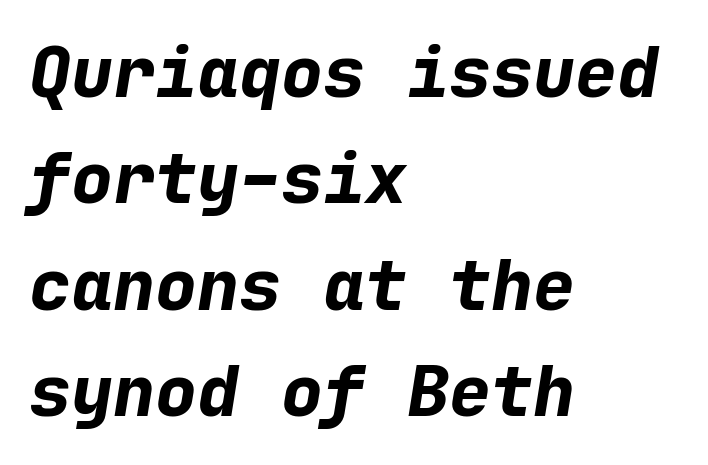
Q: Is the text bold? A: Yes.
Q: Is the text italic (slanted)? A: Yes, it leans right by about 9 degrees.
Q: Is the text underlined? A: No.
Q: How is the paragraph aligned? A: Left-aligned.
Q: Is the spacing between letters normal or unusually wide? A: Normal.
Q: Is the spacing between lines tight, normal or loose? A: Normal.
Q: Width (condensed, normal, or wide)? A: Normal.
Q: Stroke contrast? A: Low.
Q: x-height? A: Medium.
Q: Monospaced? A: Yes.
